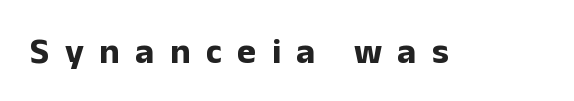
The image shows 36 px bold sans-serif type, upright; set unusually wide letter spacing (+0.43 em), not underlined; low stroke contrast and a medium x-height.
